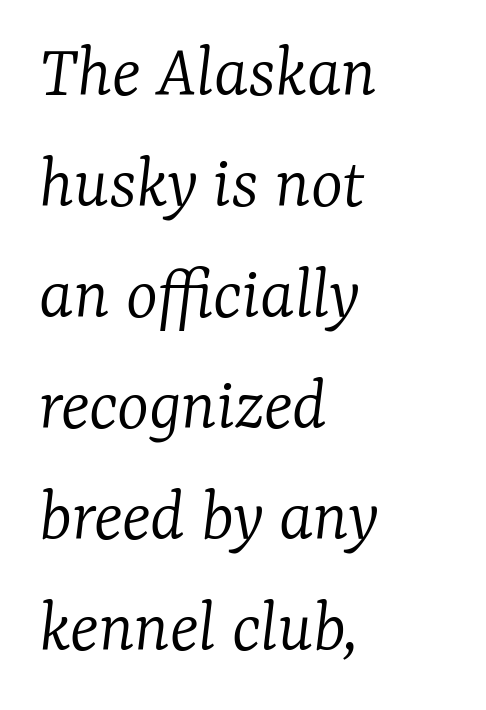
Serif or sans? Serif — the stroke terminals have little feet. Notice how descenders clear the ascenders below comfortably — that's standard leading. Nothing heavy about these letters — not bold at all. This rendering features lettering with no underline.
